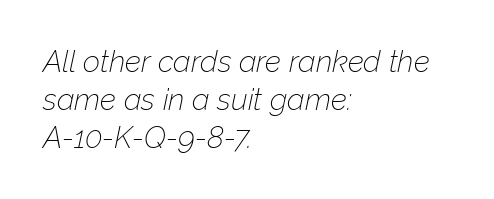
The image shows 30 px thin type, italic (leaning right); set left-aligned, normal line spacing (1.26x), normal letter spacing, not underlined; low stroke contrast and a medium x-height.
